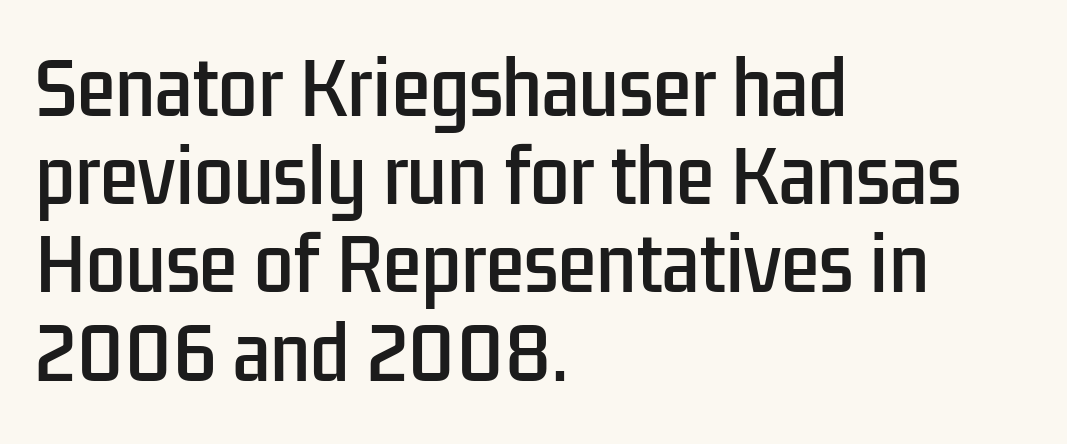
Words appear dense and cohesive because spacing is normal. Interline gaps are of average width in this sample. This is sans-serif lettering, the kind often seen on screens and signage. Where is the straight margin? On the left.
